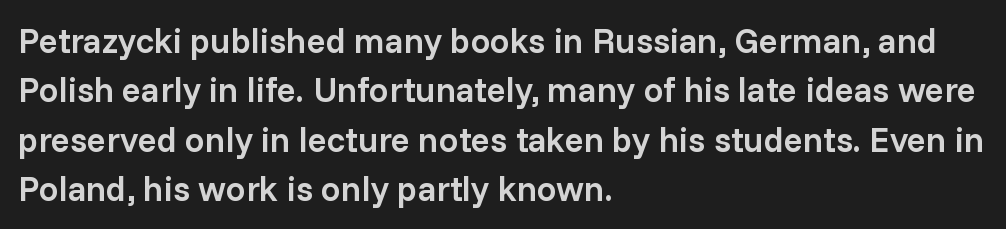
The image shows 35 px semibold sans-serif type, upright; set left-aligned, normal line spacing (1.41x), normal letter spacing, not underlined; low stroke contrast and a medium x-height.
